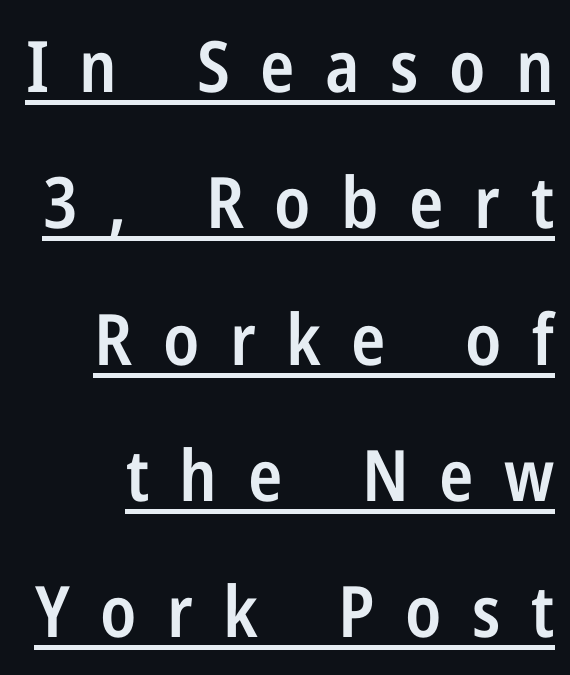
The image shows 71 px semibold, condensed sans-serif type, upright; set loose line spacing (1.92x), unusually wide letter spacing (+0.43 em), underlined; low stroke contrast and a medium x-height.
